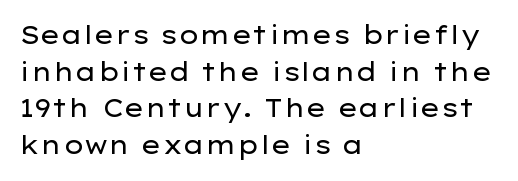
{"italic": "no", "bold": "no", "underline": "no", "align": "left", "line_spacing": "normal", "line_spacing_ratio": 1.47, "letter_spacing": "normal", "letter_spacing_em": 0.0, "glyph_px": 25}
